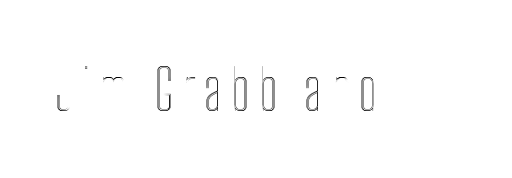
These lines are rendered in a variable-pitch font. The space beneath each line is pristine and unruled. Do the letters lean? They stand straight.
